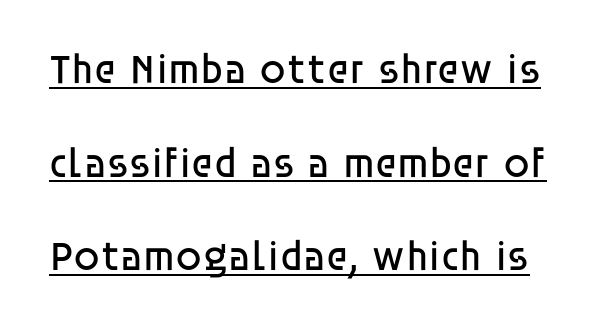
The image shows 42 px regular-weight sans-serif type, upright; set loose line spacing (2.23x), normal letter spacing, underlined; low stroke contrast and a large x-height.
